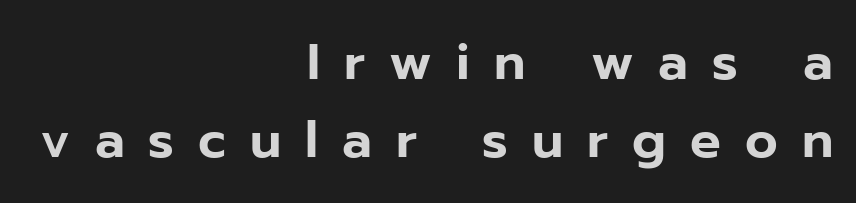
Q: Is the text italic (slanted)? A: No, it is upright.
Q: Is the typeface a serif or a sans-serif typeface? A: Sans-serif.
Q: Is the text underlined? A: No.
Q: How is the paragraph aligned? A: Right-aligned.
Q: Is the spacing between letters normal or unusually wide? A: Unusually wide.
Q: Is the spacing between lines tight, normal or loose? A: Normal.
Q: Width (condensed, normal, or wide)? A: Normal.
Q: Stroke contrast? A: Low.
Q: x-height? A: Medium.
Q: Monospaced? A: No.
